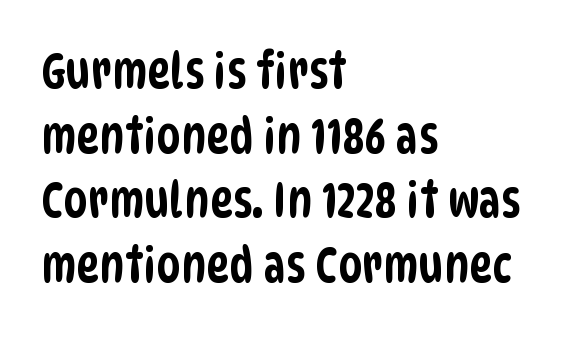
The image shows 49 px condensed sans-serif type; set left-aligned, normal line spacing (1.32x), normal letter spacing, not underlined; low stroke contrast and a large x-height.
